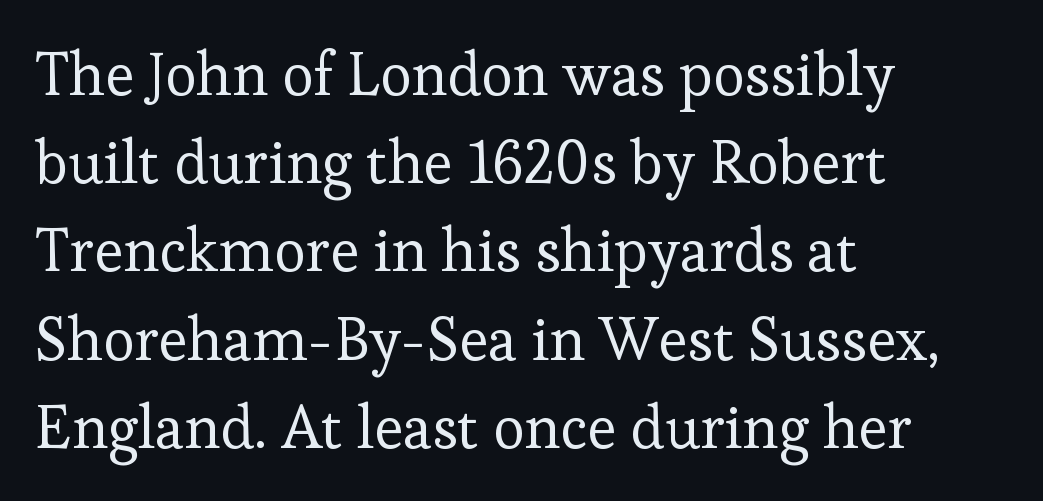
The image shows 60 px regular-weight serif type, upright; set left-aligned, normal line spacing (1.47x), normal letter spacing, not underlined; low stroke contrast and a medium x-height.
